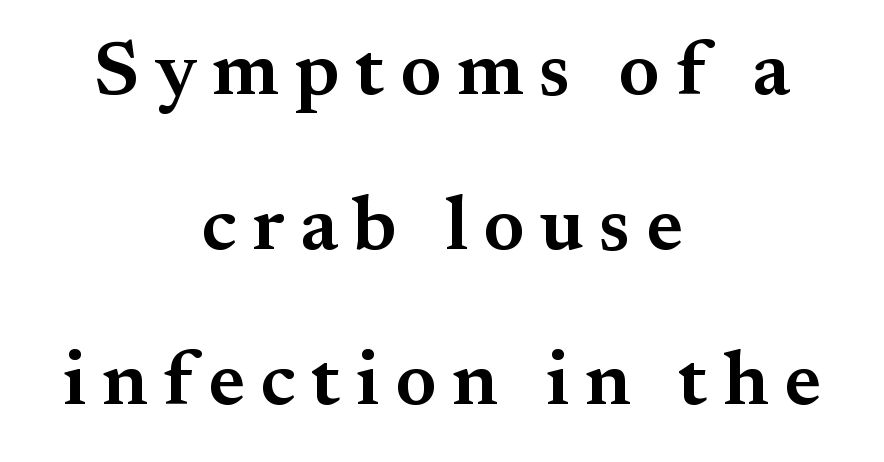
The image shows 77 px semibold serif type, upright; set centered, loose line spacing (2.01x), unusually wide letter spacing (+0.2 em), not underlined; medium stroke contrast and a small x-height.
